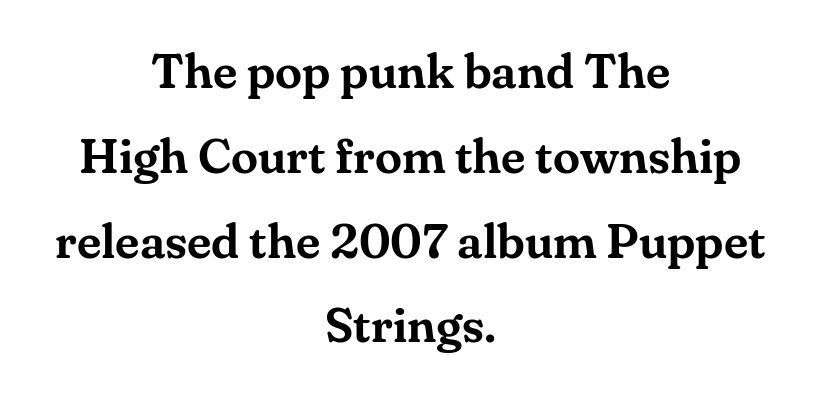
The image shows 49 px serif type, upright; set centered, line spacing 1.73x, normal letter spacing, not underlined; medium stroke contrast and a small x-height.
